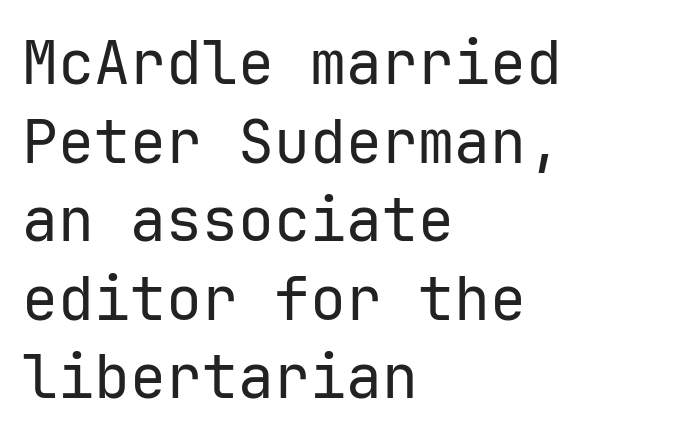
The image shows 60 px regular-weight sans-serif type, upright, monospaced; set left-aligned, normal line spacing (1.31x), normal letter spacing, not underlined; low stroke contrast and a medium x-height.
